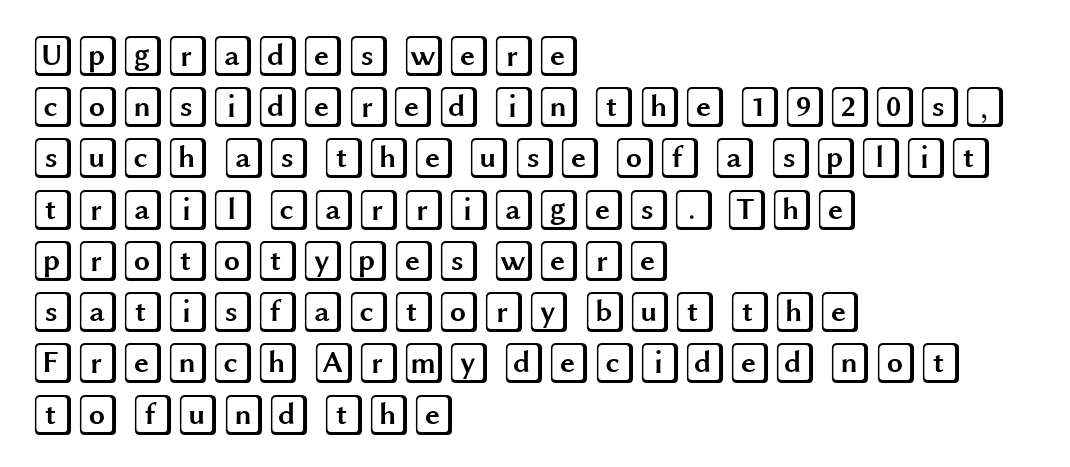
The image shows 41 px wide type, upright; set left-aligned, normal line spacing (1.25x), normal letter spacing, not underlined; a large x-height.
